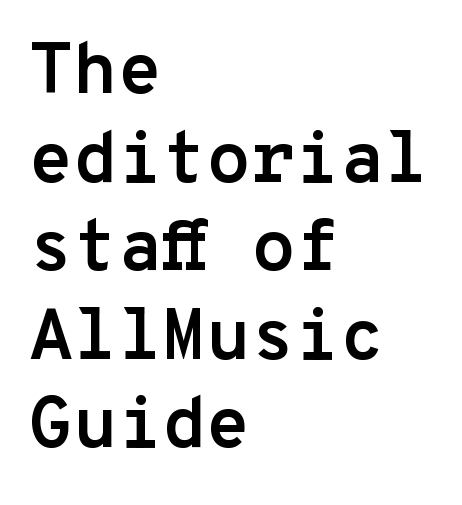
Q: Is the text bold? A: Yes.
Q: Is the text italic (slanted)? A: No, it is upright.
Q: Is the typeface a serif or a sans-serif typeface? A: Sans-serif.
Q: Is the text underlined? A: No.
Q: How is the paragraph aligned? A: Left-aligned.
Q: Is the spacing between letters normal or unusually wide? A: Normal.
Q: Width (condensed, normal, or wide)? A: Normal.
Q: Stroke contrast? A: Low.
Q: x-height? A: Medium.
Q: Monospaced? A: Yes.
